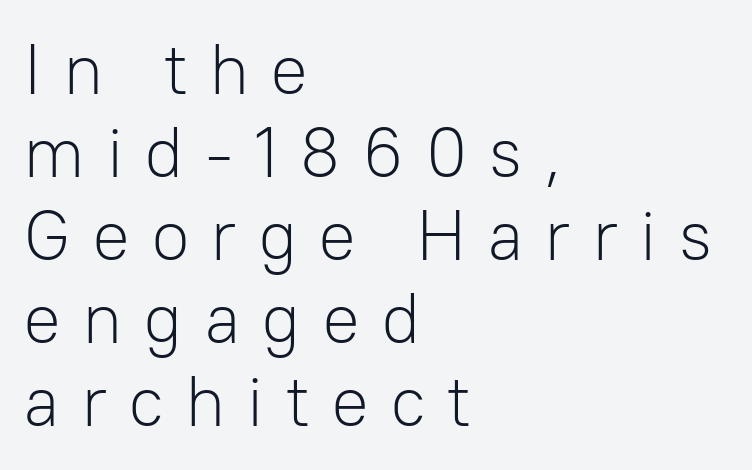
The image shows 71 px light sans-serif type, upright; set left-aligned, line spacing 1.17x, unusually wide letter spacing (+0.29 em), not underlined; low stroke contrast and a medium x-height.
